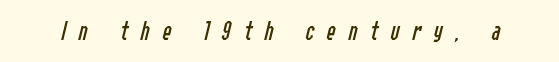
The image shows 27 px text type, italic (leaning right); set unusually wide letter spacing (+0.46 em), not underlined.
